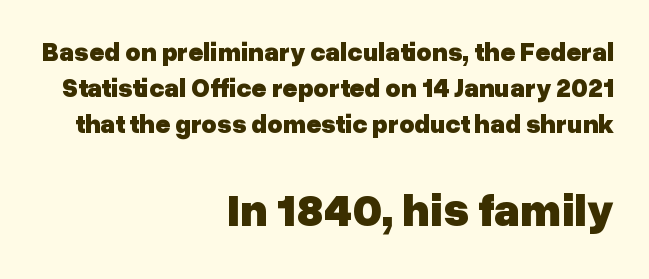
Q: Is the text bold? A: Yes.
Q: Is the text italic (slanted)? A: No, it is upright.
Q: Is the typeface a serif or a sans-serif typeface? A: Sans-serif.
Q: Is the text underlined? A: No.
Q: How is the paragraph aligned? A: Right-aligned.
Q: Is the spacing between letters normal or unusually wide? A: Normal.
Q: Is the spacing between lines tight, normal or loose? A: Normal.
Q: Which block of text is set in a larger size, the first (top) or the second (bottom)? A: The second (bottom) one.
Q: Width (condensed, normal, or wide)? A: Normal.
Q: Stroke contrast? A: Low.
Q: x-height? A: Medium.
Q: Monospaced? A: No.
